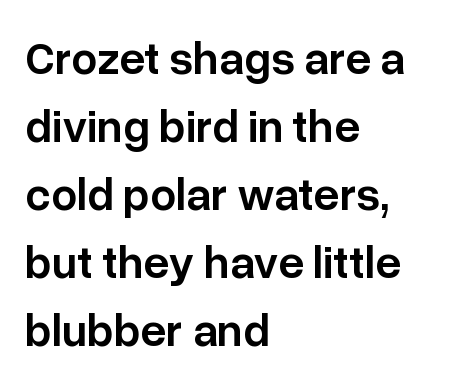
Bare-footed words on every line. Semibold letterforms, between regular and bold. Typeset ragged right — the left edge is the straight one. Designer's note — italics off, roman on.
